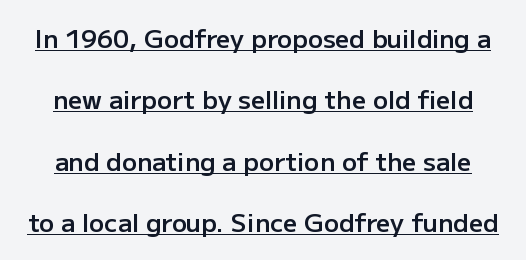
The image shows 25 px text type, upright; set loose line spacing (2.46x), normal letter spacing, underlined.
